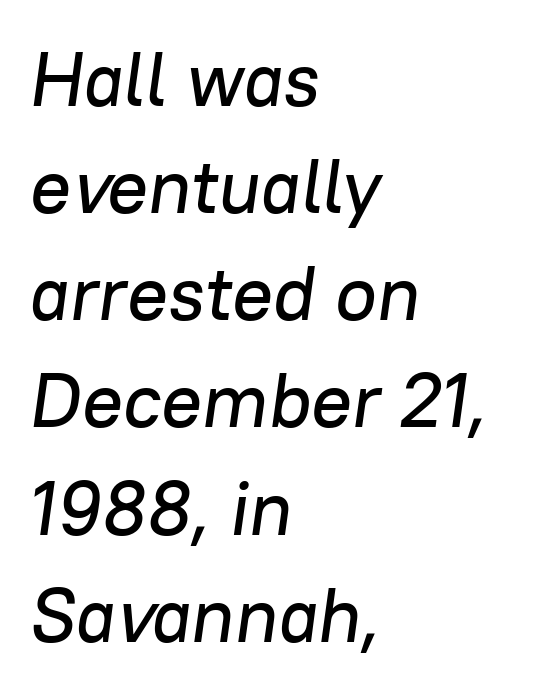
Think of a printed novel: that variable character pitch is what you see here. Layout note: lines flush left. Words appear dense and cohesive because spacing is normal. Bare-footed words on every line.
